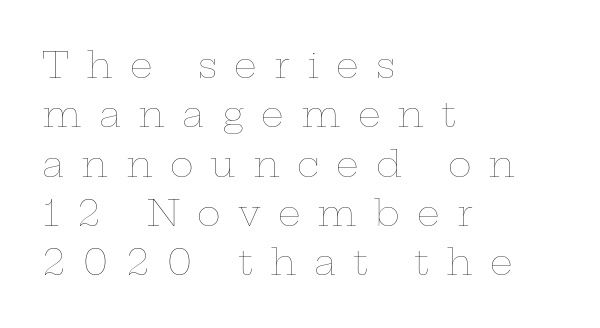
The image shows 36 px thin, wide type, upright; set left-aligned, normal line spacing (1.37x), unusually wide letter spacing (+0.48 em), not underlined; low stroke contrast and a medium x-height.
